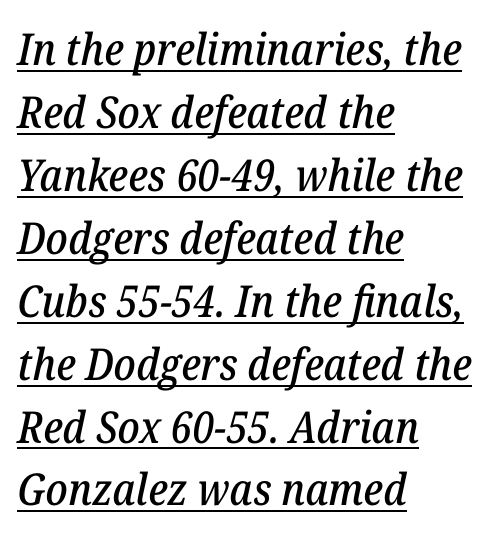
{"serif": "yes", "italic": "yes", "lean": "right", "slant_degrees": 12, "width": "normal", "stroke_contrast": "low", "x_height": "medium", "monospaced": "no", "underline": "yes", "align": "left", "line_spacing": "normal", "line_spacing_ratio": 1.43, "letter_spacing": "normal", "letter_spacing_em": 0.0, "glyph_px": 44}
